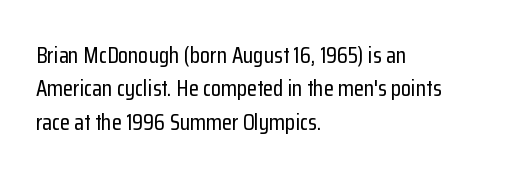
The image shows 23 px text type, upright; set left-aligned, normal line spacing (1.45x), normal letter spacing, not underlined.
